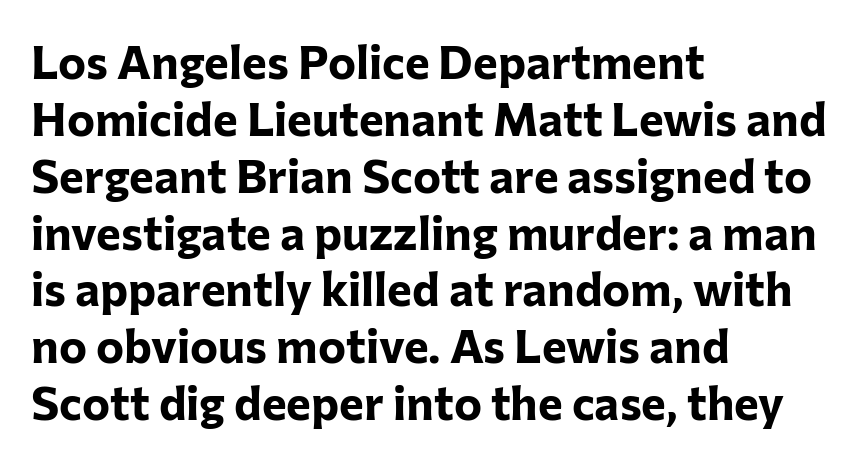
Q: Is the text bold? A: Yes.
Q: Is the text italic (slanted)? A: No, it is upright.
Q: Is the typeface a serif or a sans-serif typeface? A: Sans-serif.
Q: Is the text underlined? A: No.
Q: How is the paragraph aligned? A: Left-aligned.
Q: Is the spacing between letters normal or unusually wide? A: Normal.
Q: Width (condensed, normal, or wide)? A: Normal.
Q: Stroke contrast? A: Low.
Q: x-height? A: Medium.
Q: Monospaced? A: No.
